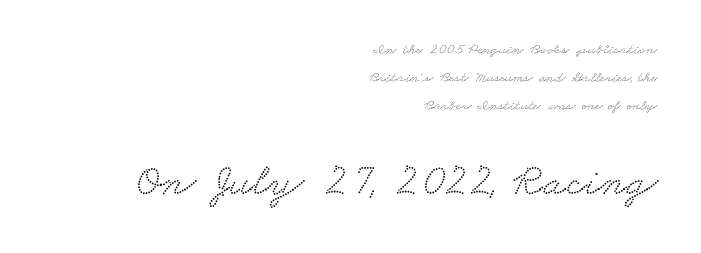
The image shows 45 px wide serif type; set right-aligned, line spacing 1.87x, normal letter spacing, not underlined; the second (bottom) block is 3.0x larger; low stroke contrast and a small x-height.
